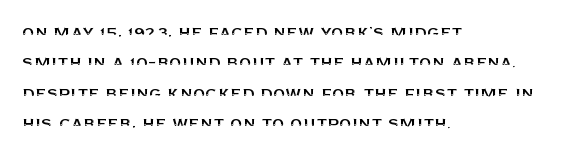
The image shows 20 px text type, upright; set left-aligned, normal line spacing (1.52x), normal letter spacing, not underlined.
